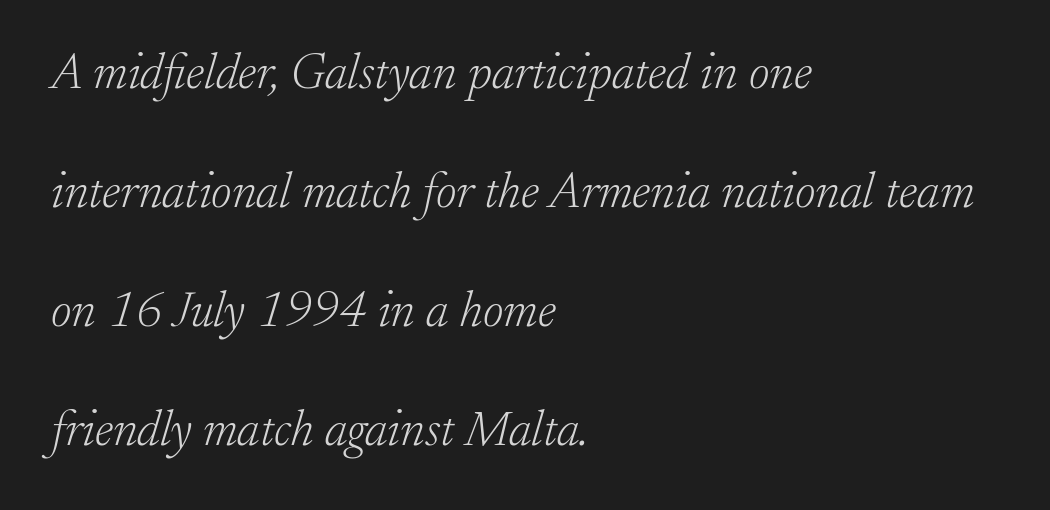
Q: Is the text bold? A: No.
Q: Is the text italic (slanted)? A: Yes, it leans right by about 17 degrees.
Q: Is the typeface a serif or a sans-serif typeface? A: Serif.
Q: Is the text underlined? A: No.
Q: How is the paragraph aligned? A: Left-aligned.
Q: Is the spacing between letters normal or unusually wide? A: Normal.
Q: Is the spacing between lines tight, normal or loose? A: Loose.
Q: Width (condensed, normal, or wide)? A: Normal.
Q: Stroke contrast? A: Low.
Q: x-height? A: Small.
Q: Monospaced? A: No.
